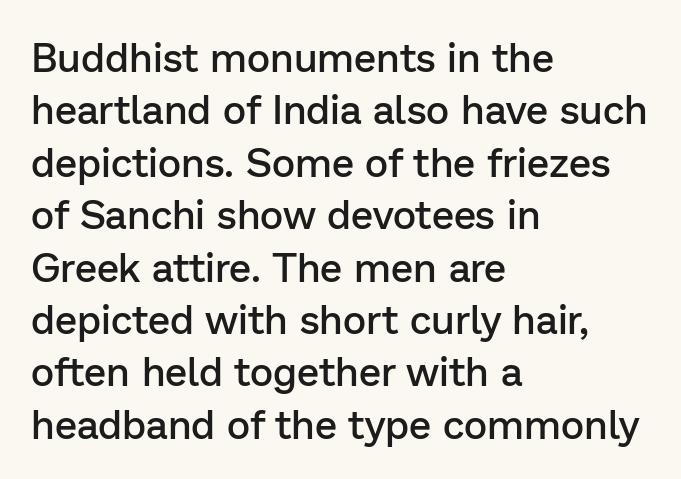
The image shows 40 px semibold sans-serif type, upright; set left-aligned, normal line spacing (1.31x), normal letter spacing, not underlined; low stroke contrast and a medium x-height.
